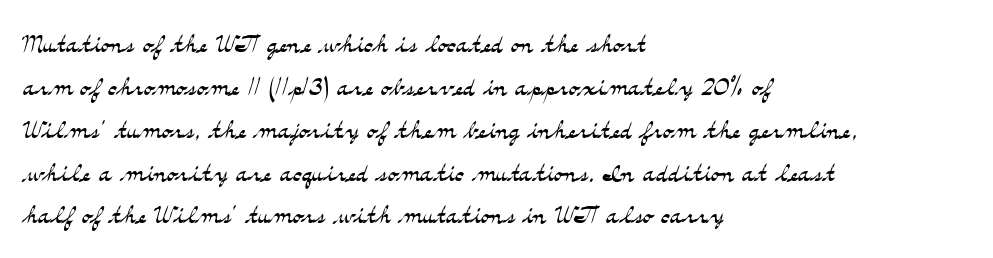
Where is the straight margin? On the left. Character widths vary here, with narrow letters taking less room than wide ones. Honestly, there is no underline to notice here at all. To sum up the face: it has serifs. No heavy texture on the line: the type isn't bold.
